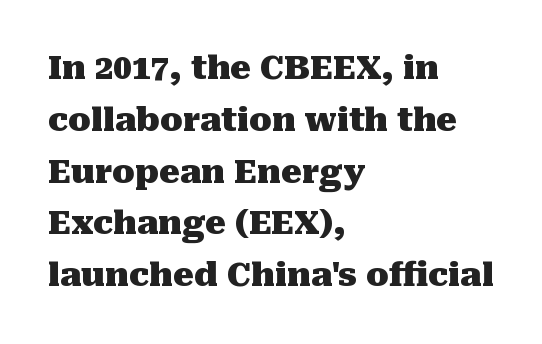
Q: Is the text bold? A: Yes.
Q: Is the text italic (slanted)? A: No, it is upright.
Q: Is the typeface a serif or a sans-serif typeface? A: Serif.
Q: Is the text underlined? A: No.
Q: How is the paragraph aligned? A: Left-aligned.
Q: Is the spacing between letters normal or unusually wide? A: Normal.
Q: Is the spacing between lines tight, normal or loose? A: Normal.
Q: Width (condensed, normal, or wide)? A: Normal.
Q: Stroke contrast? A: Medium.
Q: x-height? A: Medium.
Q: Monospaced? A: No.
